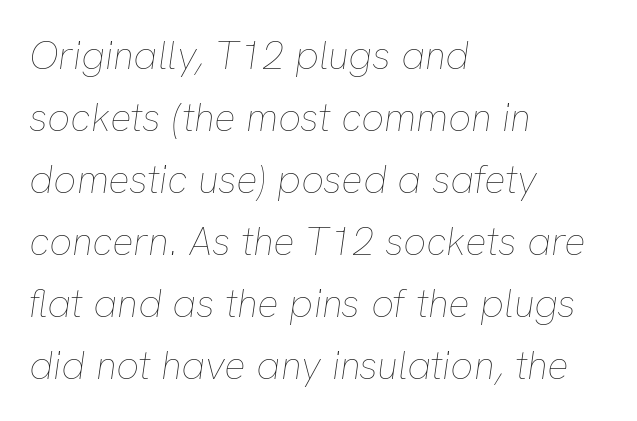
Italic? Definitely — the glyphs are oblique. The compositor pushed each line to the left boundary. Bold? No — there's no thickening of the strokes. Check under the words: just untouched page. The rows are spaced the way most documents space them. The letterforms sit shoulder to shoulder at normal distance.
